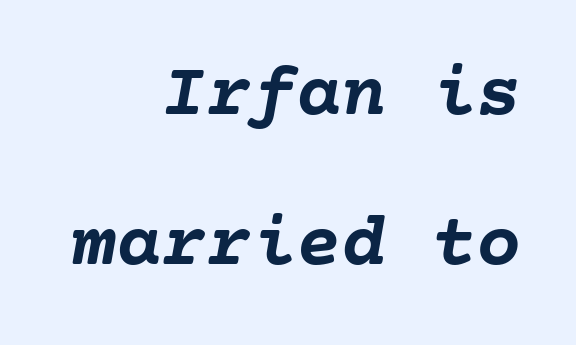
Q: Is the text bold? A: Yes.
Q: Is the text italic (slanted)? A: Yes, it leans right by about 10 degrees.
Q: Is the text underlined? A: No.
Q: How is the paragraph aligned? A: Right-aligned.
Q: Is the spacing between letters normal or unusually wide? A: Normal.
Q: Is the spacing between lines tight, normal or loose? A: Loose.
Q: Width (condensed, normal, or wide)? A: Normal.
Q: Stroke contrast? A: Low.
Q: x-height? A: Medium.
